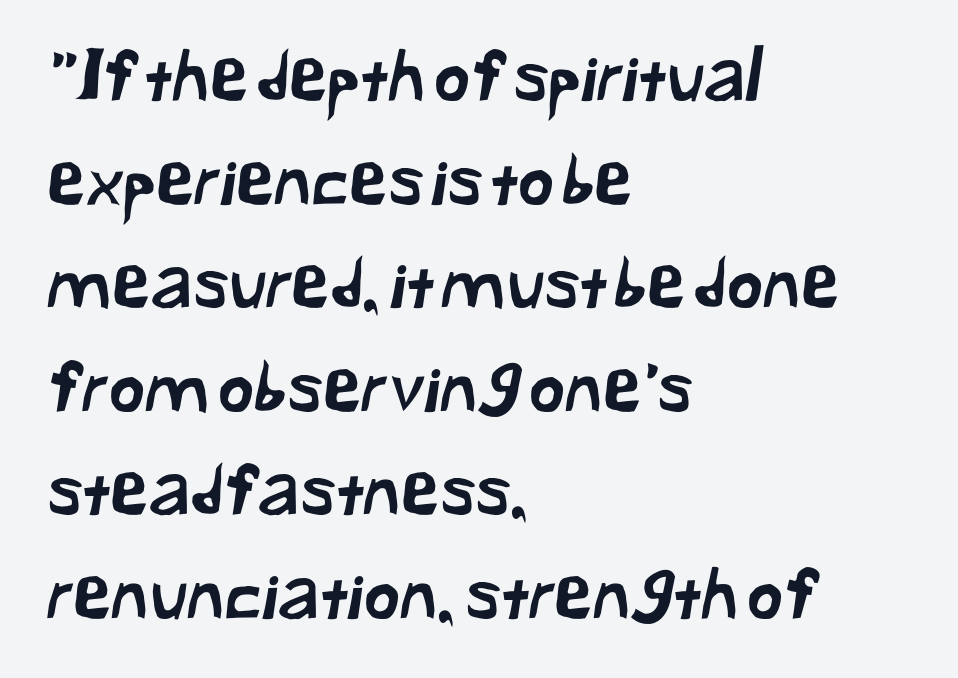
{"serif": "no", "width": "normal", "stroke_contrast": "low", "x_height": "medium", "monospaced": "no", "underline": "no", "align": "left", "line_spacing": "normal", "line_spacing_ratio": 1.48, "letter_spacing": "normal", "letter_spacing_em": 0.0, "glyph_px": 70}
